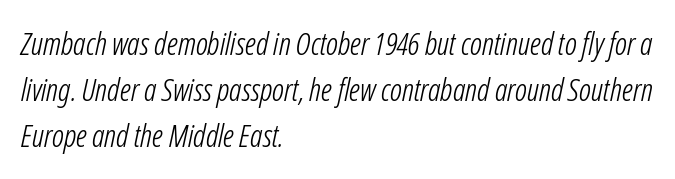
Q: Is the text bold? A: No.
Q: Is the text italic (slanted)? A: Yes, it leans right by about 12 degrees.
Q: Is the text underlined? A: No.
Q: How is the paragraph aligned? A: Left-aligned.
Q: Is the spacing between letters normal or unusually wide? A: Normal.
Q: Is the spacing between lines tight, normal or loose? A: Normal.
Q: Width (condensed, normal, or wide)? A: Condensed.
Q: Stroke contrast? A: Low.
Q: x-height? A: Medium.
Q: Monospaced? A: No.
